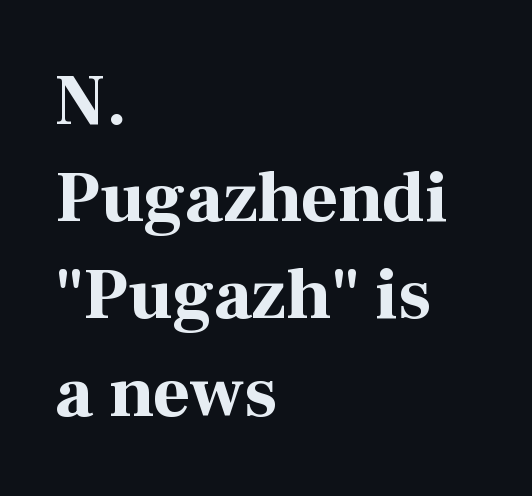
{"serif": "yes", "italic": "no", "bold": "yes", "weight": "bold", "width": "normal", "stroke_contrast": "high", "x_height": "medium", "monospaced": "no", "underline": "no", "align": "left", "line_spacing": "normal", "line_spacing_ratio": 1.35, "letter_spacing": "normal", "letter_spacing_em": 0.0, "glyph_px": 72}
